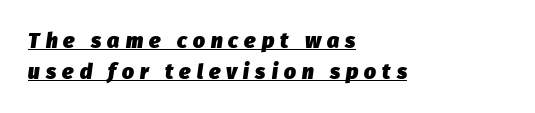
Bold? Absolutely — the strokes are thick and heavy. Evenly set lines give the paragraph a standard silhouette. Notice how the passage keeps a crisp vertical edge on the left only. The font's italic variant was chosen for this text.
